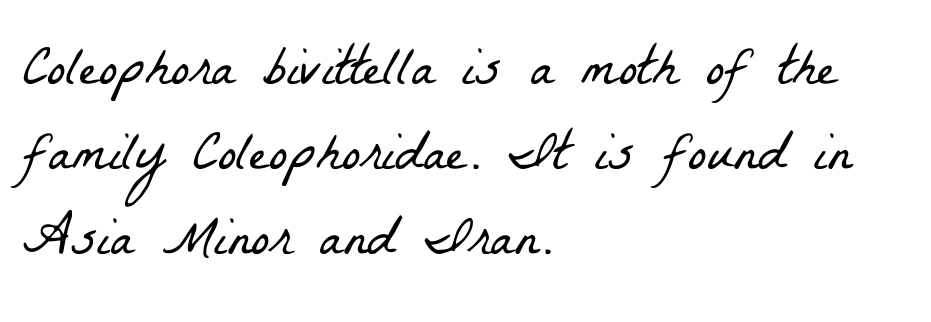
{"serif": "yes", "bold": "no", "weight": "light", "width": "condensed", "stroke_contrast": "low", "x_height": "medium", "monospaced": "no", "underline": "no", "align": "left", "line_spacing": "normal", "line_spacing_ratio": 1.52, "letter_spacing": "normal", "letter_spacing_em": 0.0, "glyph_px": 56}
